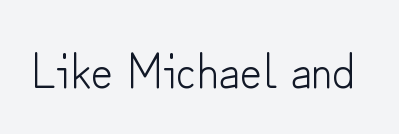
The image shows 49 px light sans-serif type, upright; set normal letter spacing, not underlined; low stroke contrast and a small x-height.
